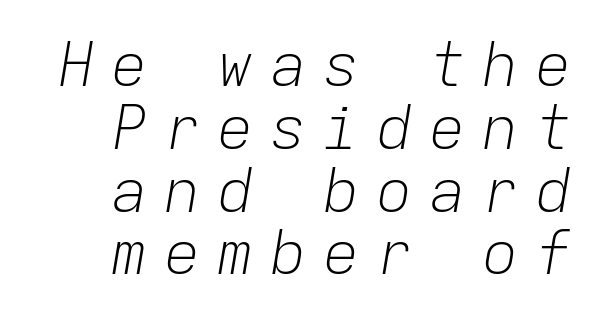
Q: Is the text bold? A: No.
Q: Is the text italic (slanted)? A: Yes, it leans right by about 9 degrees.
Q: Is the text underlined? A: No.
Q: How is the paragraph aligned? A: Right-aligned.
Q: Is the spacing between letters normal or unusually wide? A: Unusually wide.
Q: Is the spacing between lines tight, normal or loose? A: Tight.
Q: Width (condensed, normal, or wide)? A: Normal.
Q: Stroke contrast? A: Low.
Q: x-height? A: Medium.
Q: Monospaced? A: Yes.
